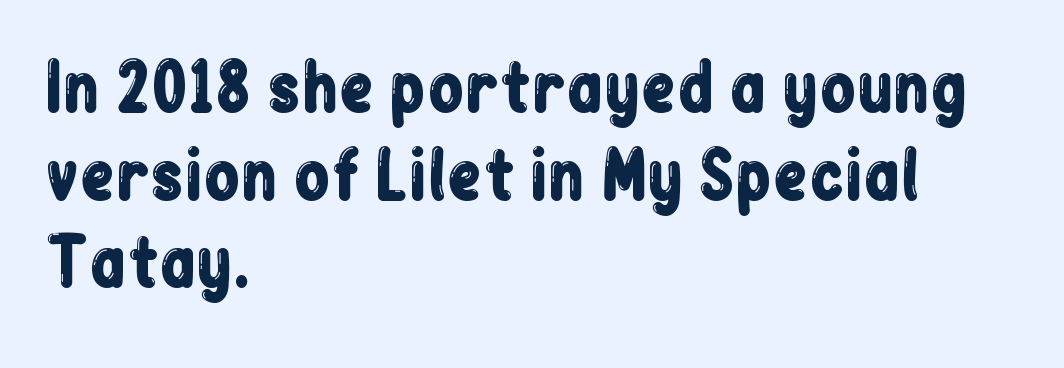
Only glyphs here, with clear space below each row. A typesetter would label this face a sans. Casual observation: everything's shoved over to the left. If you drew a line through each stem, it would be perfectly vertical. Does the leading feel generous? No, just average.
